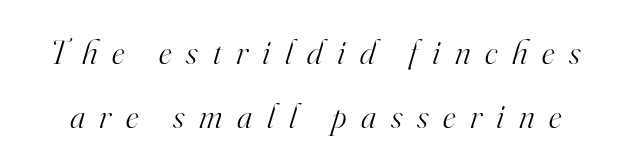
Are there feet on the stems? There are — it's a serif. The typography opts for an oblique posture over an upright one. Is this a heavy cut? Hardly; it is regular or lighter. Display-style spreading of the glyphs; the letterfit is very open. Unmarked baselines from the first word to the last. Do the characters align in a grid? No, the font is proportional.
